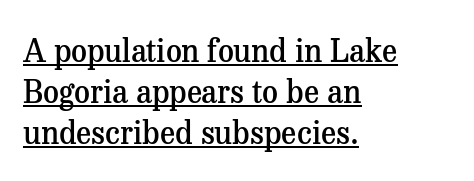
{"serif": "yes", "italic": "no", "bold": "semi", "weight": "semibold", "width": "normal", "stroke_contrast": "medium", "x_height": "medium", "monospaced": "no", "underline": "yes", "align": "left", "line_spacing": "normal", "line_spacing_ratio": 1.32, "letter_spacing": "normal", "letter_spacing_em": 0.0, "glyph_px": 31}
